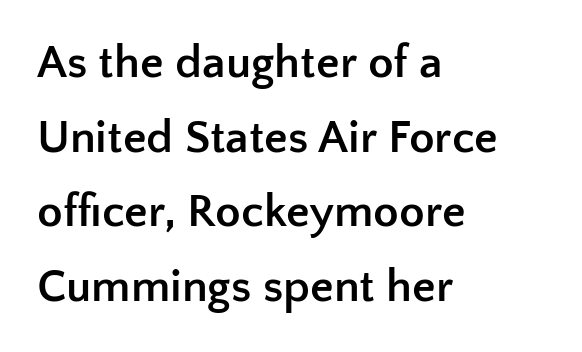
{"serif": "no", "italic": "no", "bold": "yes", "weight": "semibold", "width": "normal", "stroke_contrast": "low", "x_height": "medium", "monospaced": "no", "underline": "no", "align": "left", "line_spacing": "normal", "line_spacing_ratio": 1.59, "letter_spacing": "normal", "letter_spacing_em": 0.0, "glyph_px": 47}
